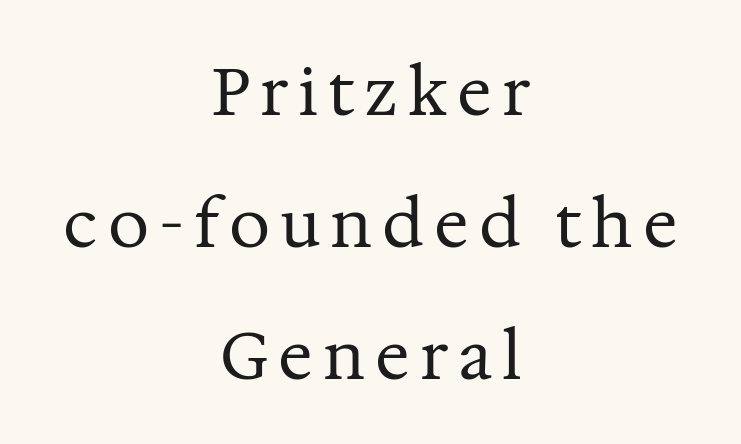
Q: Is the text bold? A: No.
Q: Is the text italic (slanted)? A: No, it is upright.
Q: Is the typeface a serif or a sans-serif typeface? A: Serif.
Q: Is the text underlined? A: No.
Q: How is the paragraph aligned? A: Centered.
Q: Is the spacing between lines tight, normal or loose? A: Loose.
Q: Width (condensed, normal, or wide)? A: Normal.
Q: Stroke contrast? A: Medium.
Q: x-height? A: Medium.
Q: Monospaced? A: No.
